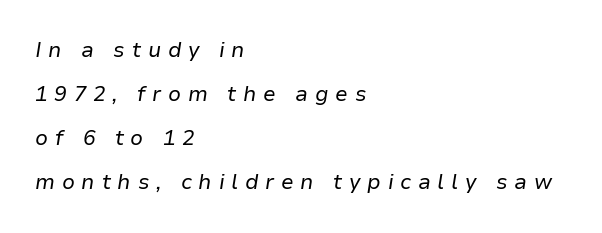
The image shows 21 px text type, italic (leaning right); set left-aligned, loose line spacing (2.1x), unusually wide letter spacing (+0.32 em), not underlined.
